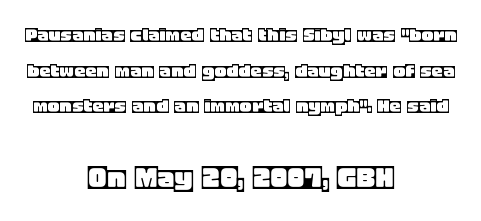
Teacher's note: observe the equal gaps on both sides — that is centered alignment. The lines sit at an ordinary, default distance from one another. Bigger letters appear in the bottom chunk; the top chunk is reduced. Proportional: the letters do not fall into vertical columns. The lettering stays uniformly vertical, giving the passage a roman look. A clean baseline with only descenders dipping below it.
